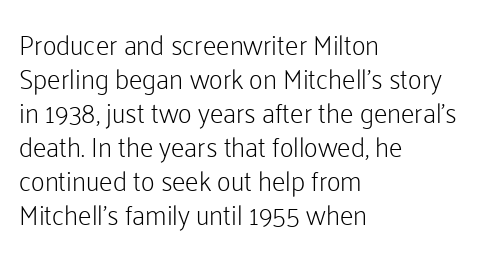
The image shows 27 px text type, upright; set left-aligned, normal line spacing (1.26x), normal letter spacing, not underlined.
